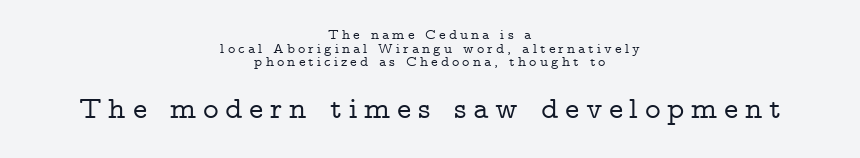
The image shows 30 px wide serif type, upright; set centered, tight line spacing (0.98x), unusually wide letter spacing (+0.22 em), not underlined; the second (bottom) block is 2.14x larger; low stroke contrast and a medium x-height.
